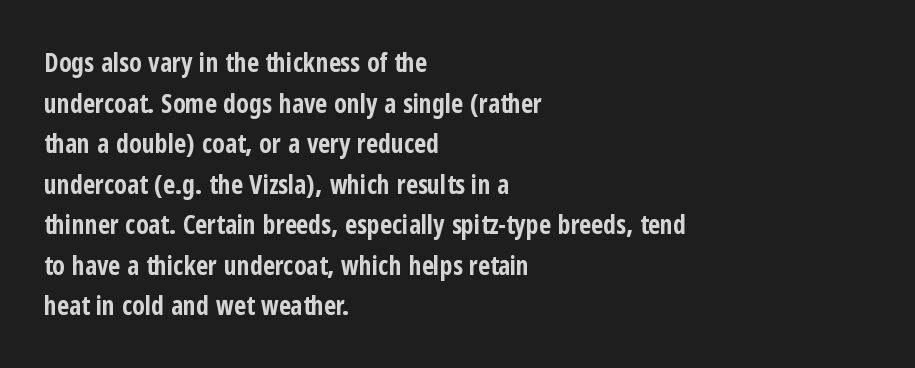
Students, note that the glyphs here touch the page at normal intervals. Lines of text with bare space underneath. Short and long lines alike share a common starting point at left. The font's upright variant was chosen for this text.
